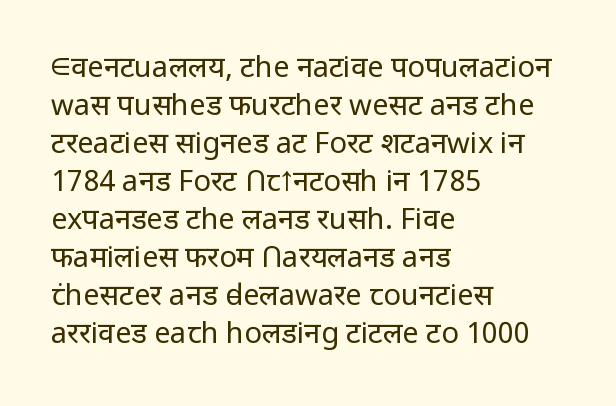
{"serif": "no", "italic": "no", "bold": "no", "weight": "regular", "width": "normal", "stroke_contrast": "low", "x_height": "medium", "monospaced": "no", "underline": "no", "align": "left", "line_spacing": "normal", "line_spacing_ratio": 1.31, "letter_spacing": "normal", "letter_spacing_em": 0.0, "glyph_px": 29}
